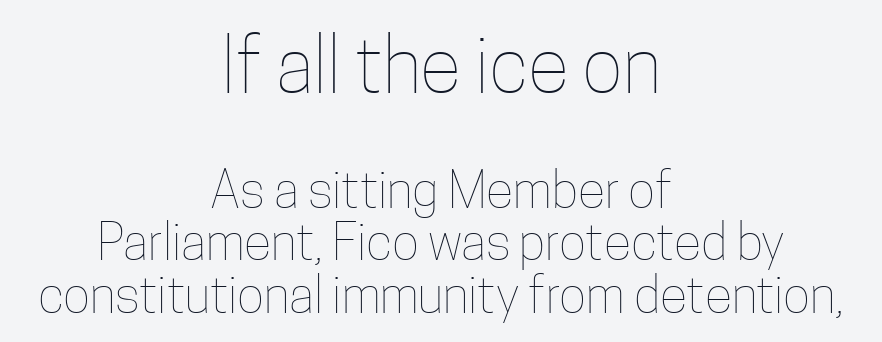
Compared with a typical body face, this is equally light or lighter still. Does the copy run flush right? No — it is centered line by line. The font's upright variant was chosen for this text. The leading is snug, giving the passage a crowded texture. The strip under each line holds only bare page.
